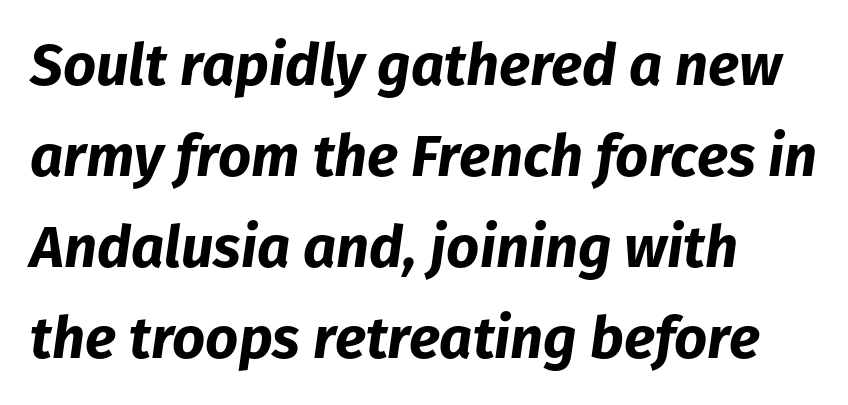
Q: Is the text bold? A: Yes.
Q: Is the text italic (slanted)? A: Yes, it leans right by about 8 degrees.
Q: Is the text underlined? A: No.
Q: How is the paragraph aligned? A: Left-aligned.
Q: Is the spacing between letters normal or unusually wide? A: Normal.
Q: Is the spacing between lines tight, normal or loose? A: Normal.
Q: Width (condensed, normal, or wide)? A: Normal.
Q: Stroke contrast? A: Low.
Q: x-height? A: Medium.
Q: Monospaced? A: No.
